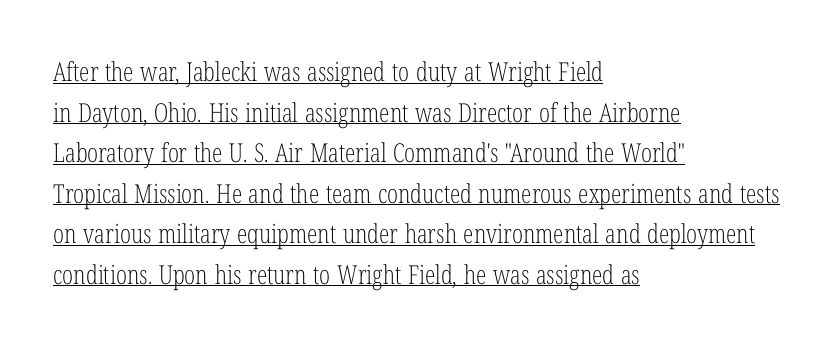
Q: Is the text bold? A: No.
Q: Is the text italic (slanted)? A: No, it is upright.
Q: Is the text underlined? A: Yes.
Q: How is the paragraph aligned? A: Left-aligned.
Q: Is the spacing between letters normal or unusually wide? A: Normal.
Q: Is the spacing between lines tight, normal or loose? A: Normal.
